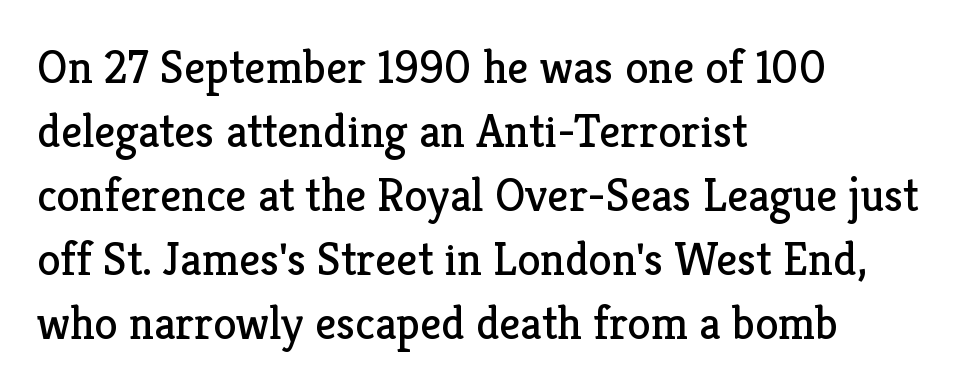
{"serif": "yes", "italic": "no", "bold": "no", "weight": "regular", "width": "normal", "stroke_contrast": "low", "x_height": "medium", "monospaced": "no", "underline": "no", "align": "left", "line_spacing": "normal", "line_spacing_ratio": 1.36, "letter_spacing": "normal", "letter_spacing_em": 0.0, "glyph_px": 47}
